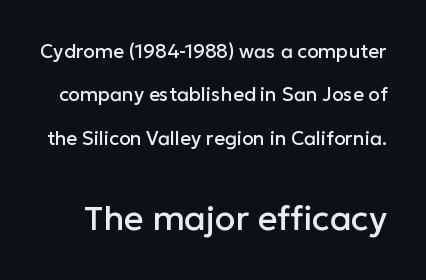
{"serif": "no", "italic": "no", "width": "normal", "stroke_contrast": "low", "x_height": "medium", "monospaced": "no", "underline": "no", "line_spacing": "loose", "line_spacing_ratio": 2.28, "letter_spacing": "normal", "letter_spacing_em": 0.0, "larger_block": "second", "size_ratio": 1.79, "glyph_px": 34}
